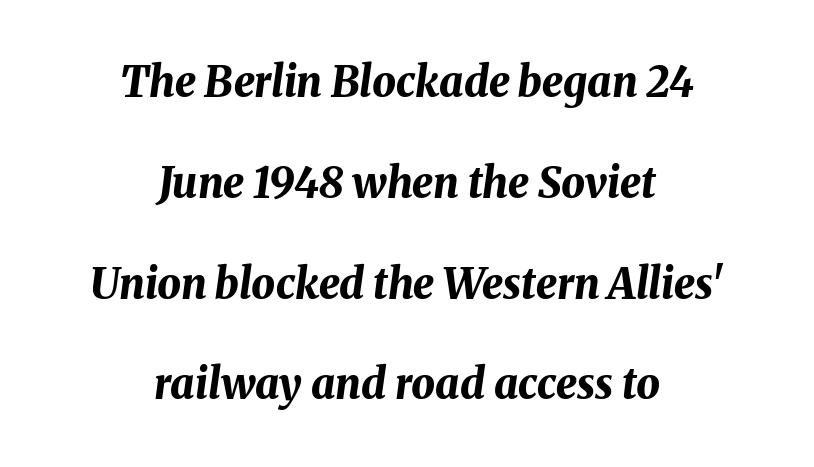
The image shows 42 px bold type, italic (leaning right); set centered, loose line spacing (2.4x), normal letter spacing, not underlined; medium stroke contrast and a medium x-height.
